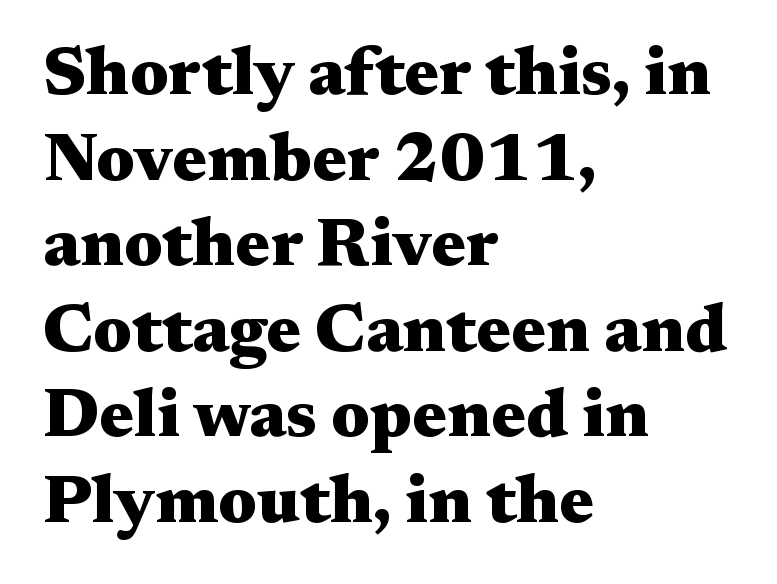
Q: Is the text bold? A: Yes.
Q: Is the text italic (slanted)? A: No, it is upright.
Q: Is the typeface a serif or a sans-serif typeface? A: Serif.
Q: Is the text underlined? A: No.
Q: How is the paragraph aligned? A: Left-aligned.
Q: Is the spacing between letters normal or unusually wide? A: Normal.
Q: Width (condensed, normal, or wide)? A: Wide.
Q: Stroke contrast? A: Medium.
Q: x-height? A: Medium.
Q: Monospaced? A: No.
